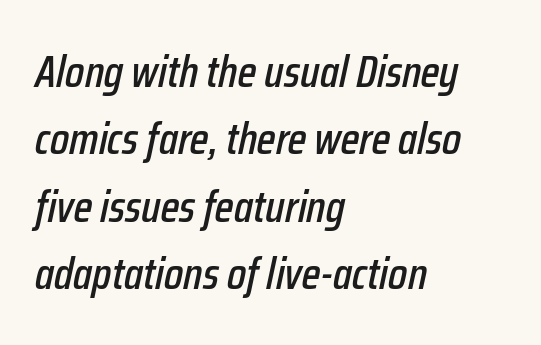
The image shows 45 px condensed type, italic (leaning right); set left-aligned, normal line spacing (1.5x), normal letter spacing, not underlined; low stroke contrast and a medium x-height.
